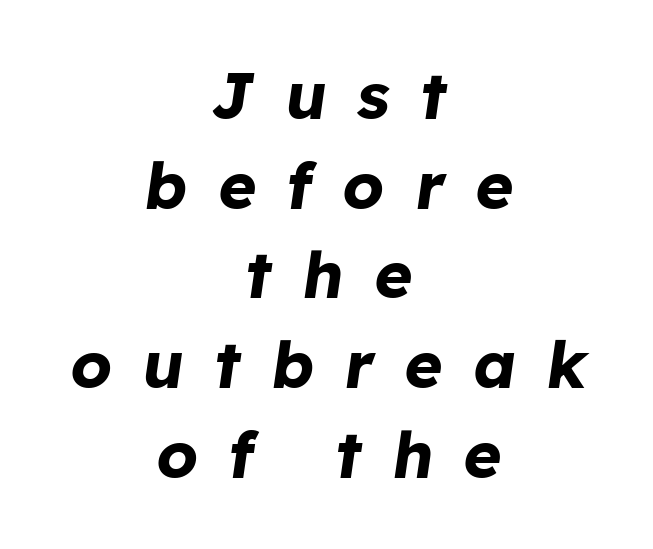
{"italic": "yes", "lean": "right", "slant_degrees": 8, "bold": "yes", "weight": "bold", "width": "normal", "stroke_contrast": "low", "x_height": "medium", "monospaced": "no", "underline": "no", "align": "center", "line_spacing": "normal", "line_spacing_ratio": 1.38, "letter_spacing": "wide", "letter_spacing_em": 0.47, "glyph_px": 65}
